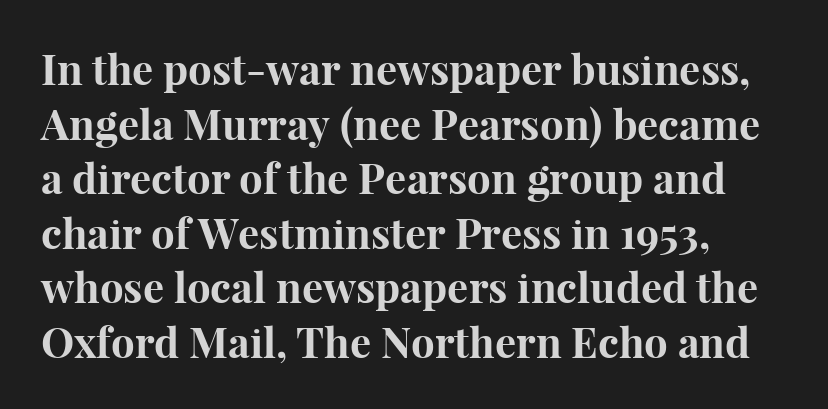
These lines sit exactly where default settings would place them. A serif font was chosen for this passage. Words appear dense and cohesive because spacing is normal. Decoration check: the copy has no underline. Strokes here are thick enough to call this a true bold. A classic flush-left, rag-right setting is used for this passage.
